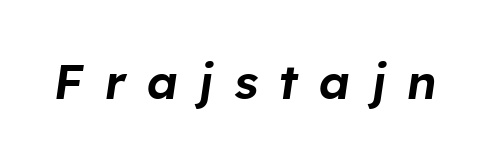
The image shows 48 px text type, italic (leaning right); set unusually wide letter spacing (+0.44 em), not underlined; low stroke contrast and a medium x-height.
